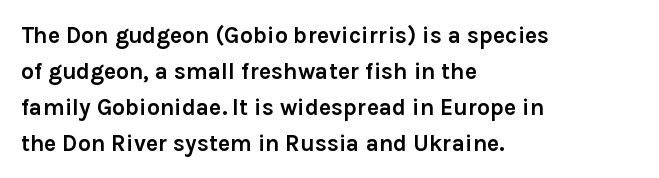
Q: Is the text bold? A: Yes.
Q: Is the text italic (slanted)? A: No, it is upright.
Q: Is the text underlined? A: No.
Q: How is the paragraph aligned? A: Left-aligned.
Q: Is the spacing between letters normal or unusually wide? A: Normal.
Q: Is the spacing between lines tight, normal or loose? A: Normal.
